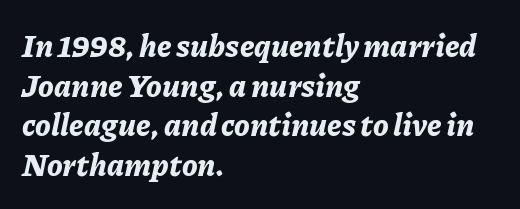
Q: Is the text bold? A: Yes.
Q: Is the text italic (slanted)? A: Yes, it leans right by about 11 degrees.
Q: Is the text underlined? A: No.
Q: How is the paragraph aligned? A: Left-aligned.
Q: Is the spacing between letters normal or unusually wide? A: Normal.
Q: Is the spacing between lines tight, normal or loose? A: Normal.
Q: Width (condensed, normal, or wide)? A: Normal.
Q: Stroke contrast? A: Low.
Q: x-height? A: Medium.
Q: Monospaced? A: No.
